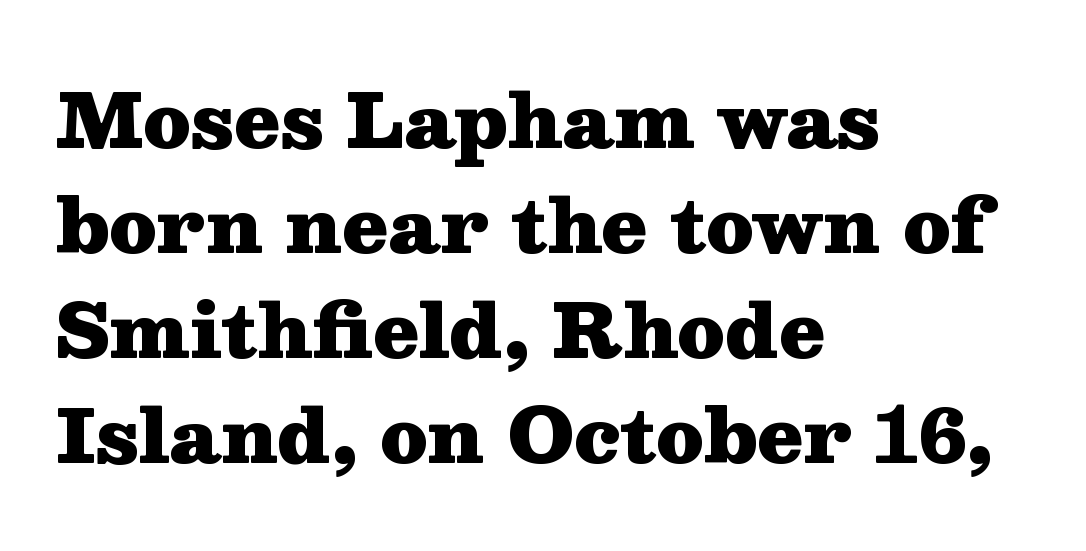
Rule under the text: the space is simply empty. Check where the strokes stop: tiny serifs finish them off. Character widths vary here, with narrow letters taking less room than wide ones. Designer's note — italics off, roman on. A dark, heavy texture on the line: the type is bold.
